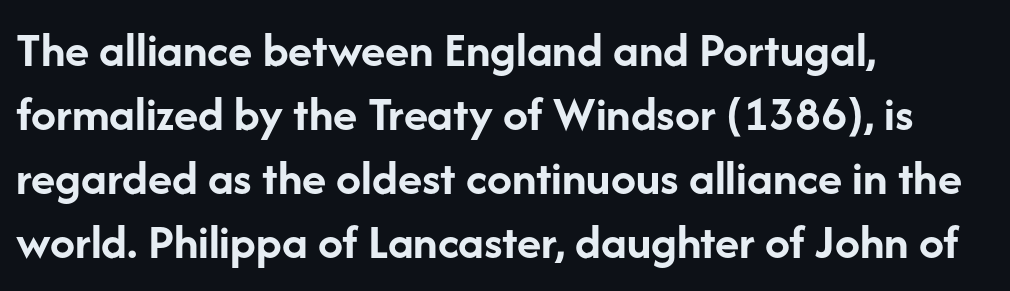
The image shows 50 px semibold sans-serif type, upright; set left-aligned, normal line spacing (1.28x), normal letter spacing, not underlined; low stroke contrast and a medium x-height.
